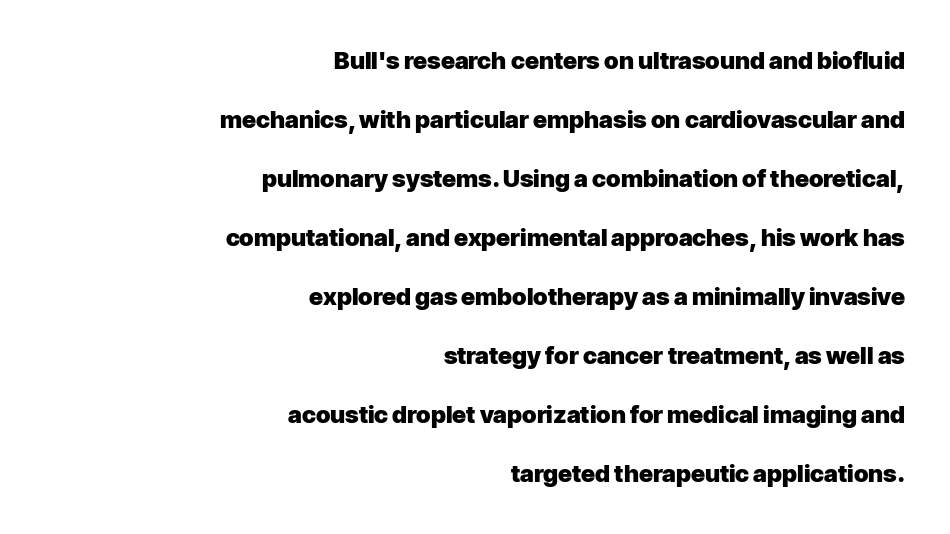
The image shows 24 px bold type, upright; set right-aligned, loose line spacing (2.46x), normal letter spacing, not underlined.
